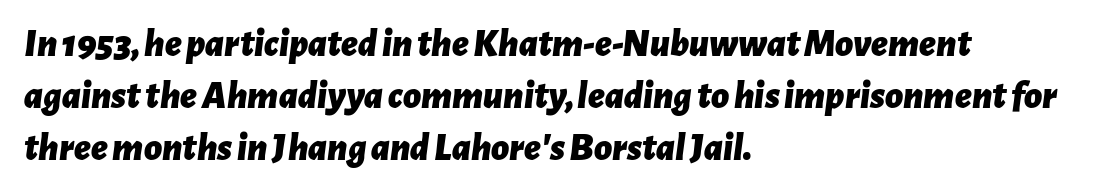
The image shows 39 px bold type, italic (leaning right); set left-aligned, normal line spacing (1.33x), normal letter spacing, not underlined; low stroke contrast and a medium x-height.
